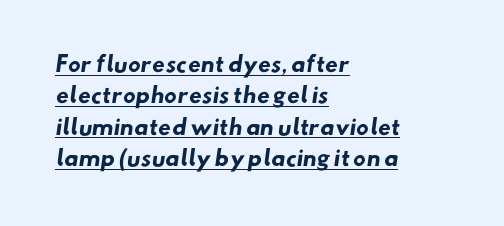
The lines in this sample share a left origin and differ only in where they stop. The face used here appears with an underline applied. The glyphs have the mass of a bold cut. Look at the tracking — it's just the regular setting, nothing added.
